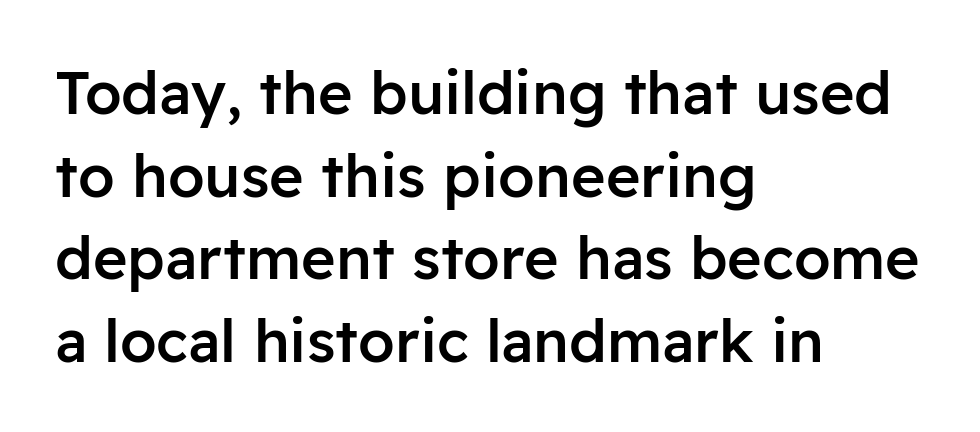
The image shows 59 px semibold sans-serif type, upright; set left-aligned, normal line spacing (1.4x), normal letter spacing, not underlined; low stroke contrast and a medium x-height.
